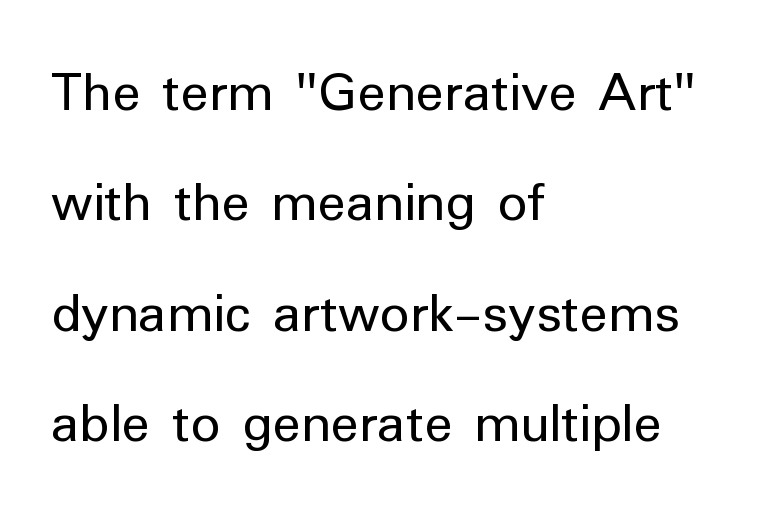
Quick note: underline off. The letters advance in unequal steps, a hallmark of proportional type. The ragged edge is on the right, which tells us the setting is flush left. Bold? No — there's no thickening of the strokes. Designer's note — italics off, roman on.
